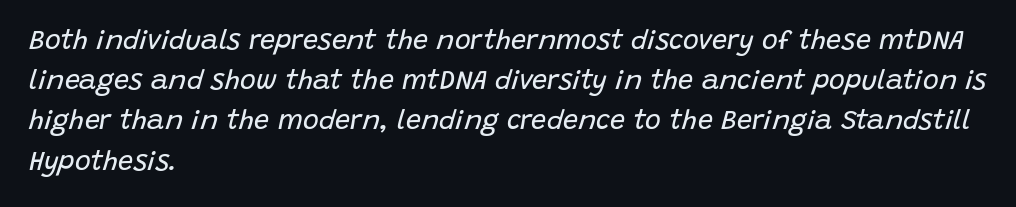
Q: Is the text bold? A: No.
Q: Is the text italic (slanted)? A: Yes, it leans right by about 15 degrees.
Q: Is the text underlined? A: No.
Q: How is the paragraph aligned? A: Left-aligned.
Q: Is the spacing between letters normal or unusually wide? A: Normal.
Q: Is the spacing between lines tight, normal or loose? A: Normal.
